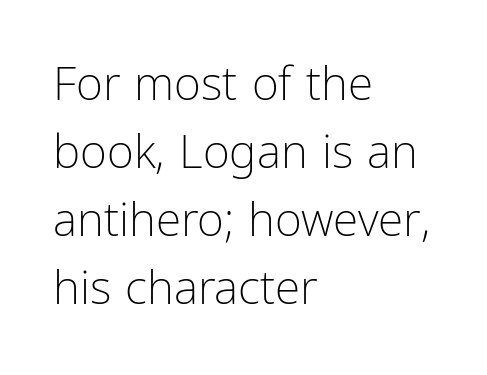
{"serif": "no", "italic": "no", "bold": "no", "weight": "light", "width": "condensed", "stroke_contrast": "low", "x_height": "medium", "monospaced": "no", "underline": "no", "align": "left", "line_spacing": "normal", "line_spacing_ratio": 1.48, "letter_spacing": "normal", "letter_spacing_em": 0.0, "glyph_px": 46}
